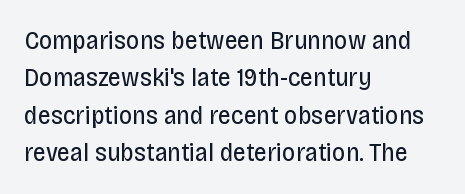
Is the letter spacing exaggerated? No — it looks like the ordinary default. This block has exactly the height ordinary leading produces. This is the regular roman posture of the typeface. Weight: not bold — regular or lighter.
